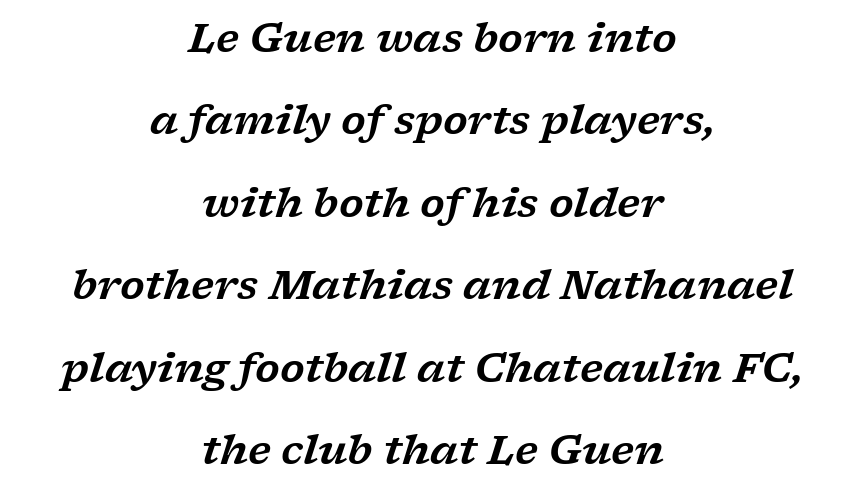
{"serif": "yes", "italic": "yes", "lean": "right", "slant_degrees": 17, "width": "wide", "stroke_contrast": "low", "x_height": "medium", "monospaced": "no", "underline": "no", "align": "center", "line_spacing": "loose", "line_spacing_ratio": 2.06, "letter_spacing": "normal", "letter_spacing_em": 0.0, "glyph_px": 40}
